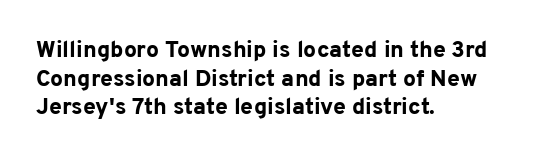
Every character sits straight up, as roman type does. Stroke thickness is high; the sample reads as a true bold. Inter-character spacing is left at the font's built-in metrics. Casual observation: everything's shoved over to the left. The specimen omits any rule beneath the text block's lines.
